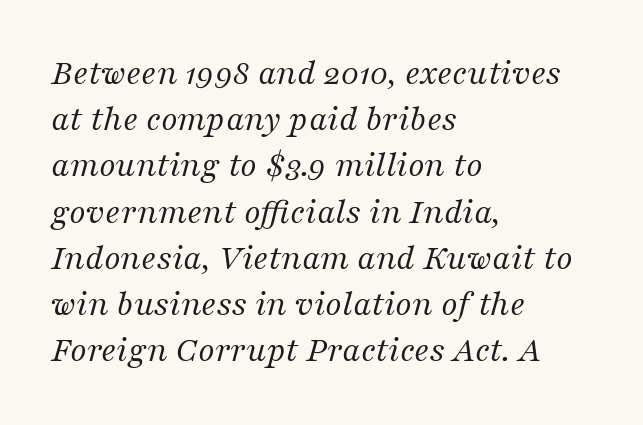
The image shows 37 px regular-weight serif type, italic (leaning right); set left-aligned, normal line spacing (1.25x), normal letter spacing, not underlined; medium stroke contrast and a medium x-height.
